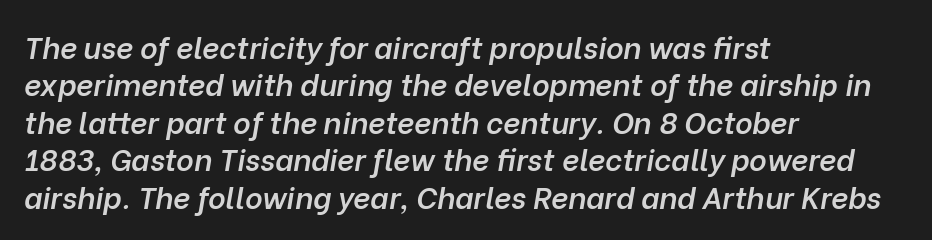
Q: Is the text bold? A: Semi-bold.
Q: Is the text italic (slanted)? A: Yes, it leans right by about 10 degrees.
Q: Is the text underlined? A: No.
Q: How is the paragraph aligned? A: Left-aligned.
Q: Is the spacing between letters normal or unusually wide? A: Normal.
Q: Is the spacing between lines tight, normal or loose? A: Normal.
Q: Width (condensed, normal, or wide)? A: Normal.
Q: Stroke contrast? A: Low.
Q: x-height? A: Medium.
Q: Monospaced? A: No.
